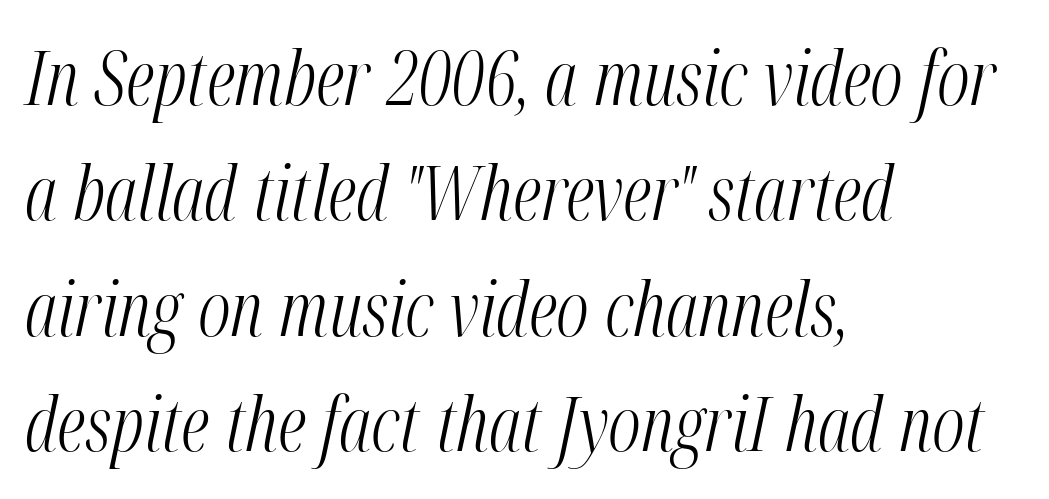
Caption: face not bold, strokes unweighted. Here the designer chose a conventional face with non-uniform glyph widths. The strip under each line holds only bare page. The specimen reads as italic at a glance.
